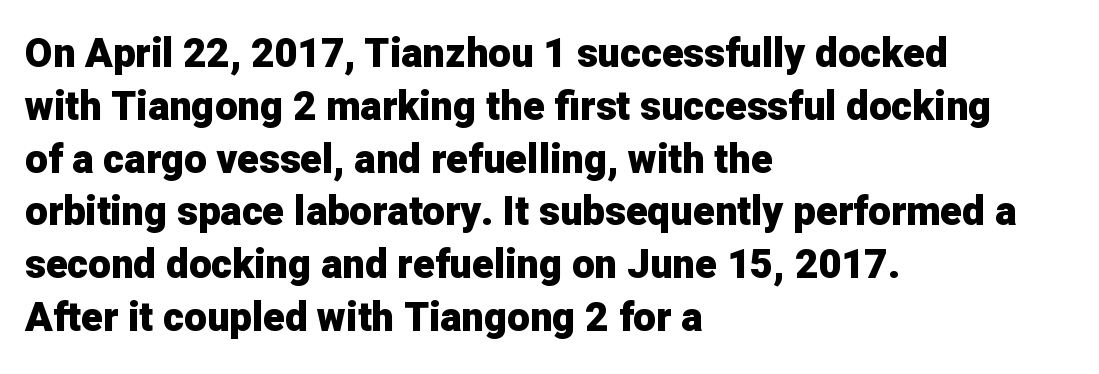
The type sits square on the baseline with zero lean. Its strokes are broad and dark, the hallmark of bold type. Varying glyph widths throughout — classic text-font behaviour. This sample keeps an unexceptional amount of space between lines.
